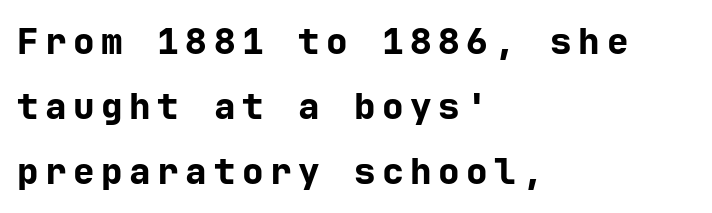
Q: Is the text bold? A: Yes.
Q: Is the text italic (slanted)? A: No, it is upright.
Q: Is the typeface a serif or a sans-serif typeface? A: Sans-serif.
Q: Is the text underlined? A: No.
Q: How is the paragraph aligned? A: Left-aligned.
Q: Width (condensed, normal, or wide)? A: Normal.
Q: Stroke contrast? A: Low.
Q: x-height? A: Medium.
